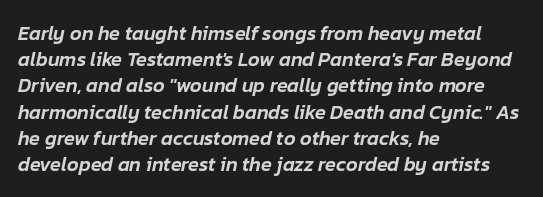
Q: Is the text italic (slanted)? A: Yes, it leans right by about 12 degrees.
Q: Is the text underlined? A: No.
Q: How is the paragraph aligned? A: Left-aligned.
Q: Is the spacing between letters normal or unusually wide? A: Normal.
Q: Is the spacing between lines tight, normal or loose? A: Normal.
